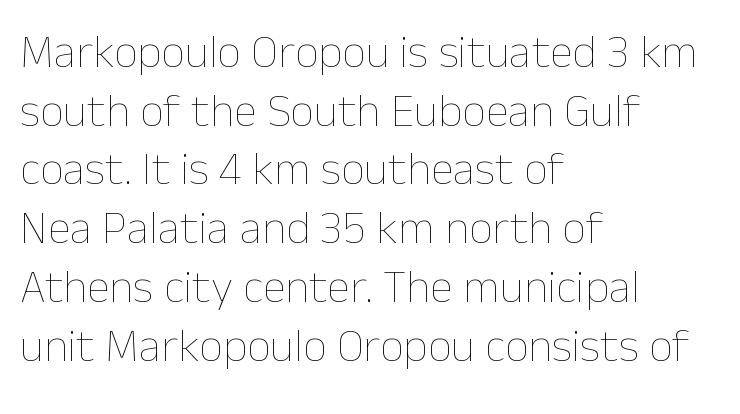
The image shows 47 px thin type, upright; set left-aligned, normal line spacing (1.25x), normal letter spacing, not underlined; low stroke contrast and a medium x-height.
